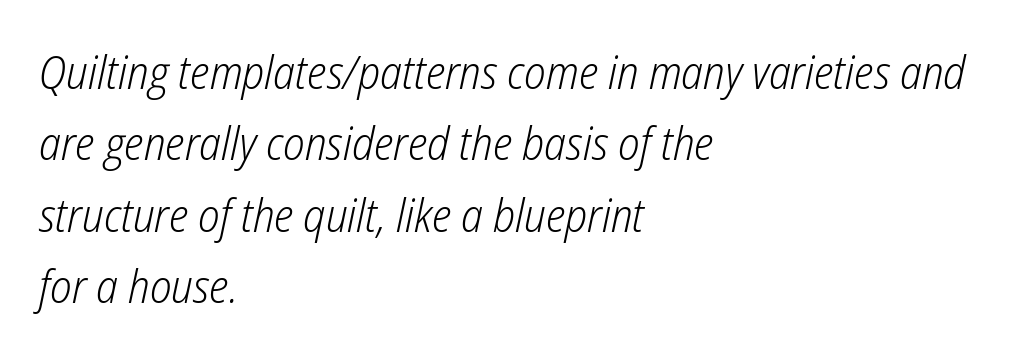
{"italic": "yes", "lean": "right", "slant_degrees": 12, "bold": "no", "weight": "light", "width": "condensed", "stroke_contrast": "low", "x_height": "medium", "monospaced": "no", "underline": "no", "align": "left", "line_spacing": "normal", "line_spacing_ratio": 1.55, "letter_spacing": "normal", "letter_spacing_em": 0.0, "glyph_px": 46}
